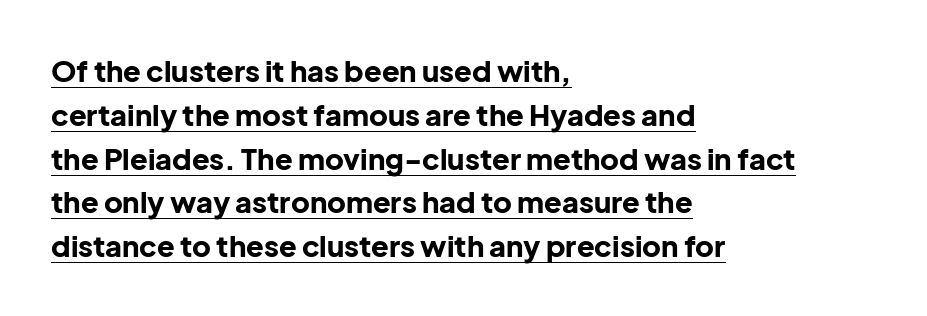
{"serif": "no", "italic": "no", "bold": "yes", "weight": "bold", "width": "normal", "stroke_contrast": "low", "x_height": "medium", "monospaced": "no", "underline": "yes", "align": "left", "line_spacing": "normal", "line_spacing_ratio": 1.51, "letter_spacing": "normal", "letter_spacing_em": 0.0, "glyph_px": 29}
